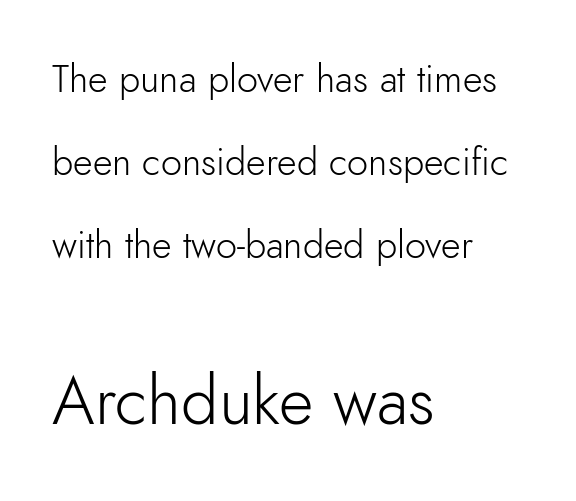
{"serif": "no", "italic": "no", "bold": "no", "weight": "light", "width": "normal", "stroke_contrast": "low", "x_height": "small", "monospaced": "no", "underline": "no", "align": "left", "line_spacing": "loose", "line_spacing_ratio": 2.18, "letter_spacing": "normal", "letter_spacing_em": 0.0, "larger_block": "second", "size_ratio": 1.76, "glyph_px": 67}
